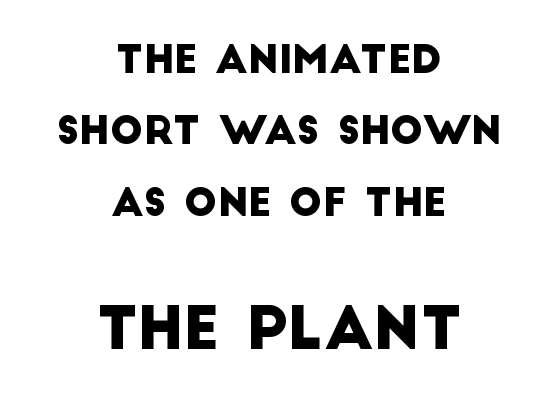
Quick note: underline off. To sum up the face: it is a sans, with no serifs. Do the characters align in a grid? No, the font is proportional. This sample uses plain, unmodified letter spacing. Caption: multi-line text, centered on the measure.
